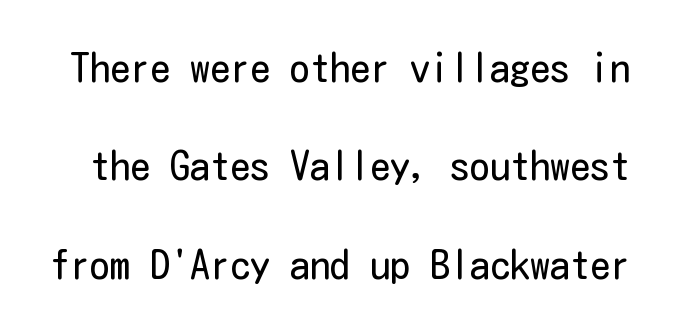
Check where the strokes stop: nothing finishes them off — pure sans. The letterforms sit shoulder to shoulder at normal distance. Quick note: interline space is abundant. If you drew a line through each stem, it would be perfectly vertical. A quiet, ordinary-to-light weight characterises the typeface.
